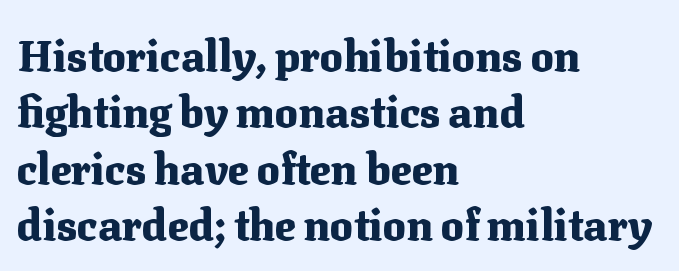
{"serif": "yes", "italic": "no", "bold": "yes", "weight": "heavy", "width": "normal", "stroke_contrast": "medium", "x_height": "medium", "monospaced": "no", "underline": "no", "align": "left", "line_spacing": "normal", "line_spacing_ratio": 1.31, "letter_spacing": "normal", "letter_spacing_em": 0.0, "glyph_px": 43}
